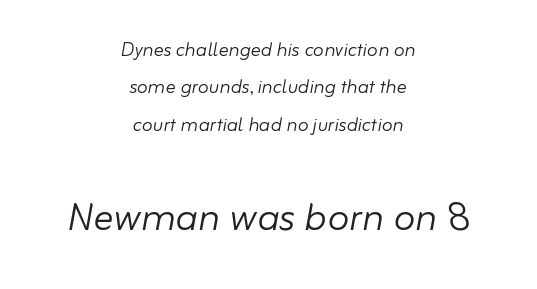
The image shows 50 px light type, italic (leaning right); set centered, normal line spacing (1.5x), normal letter spacing, not underlined; the second (bottom) block is 2.0x larger; low stroke contrast and a small x-height.
